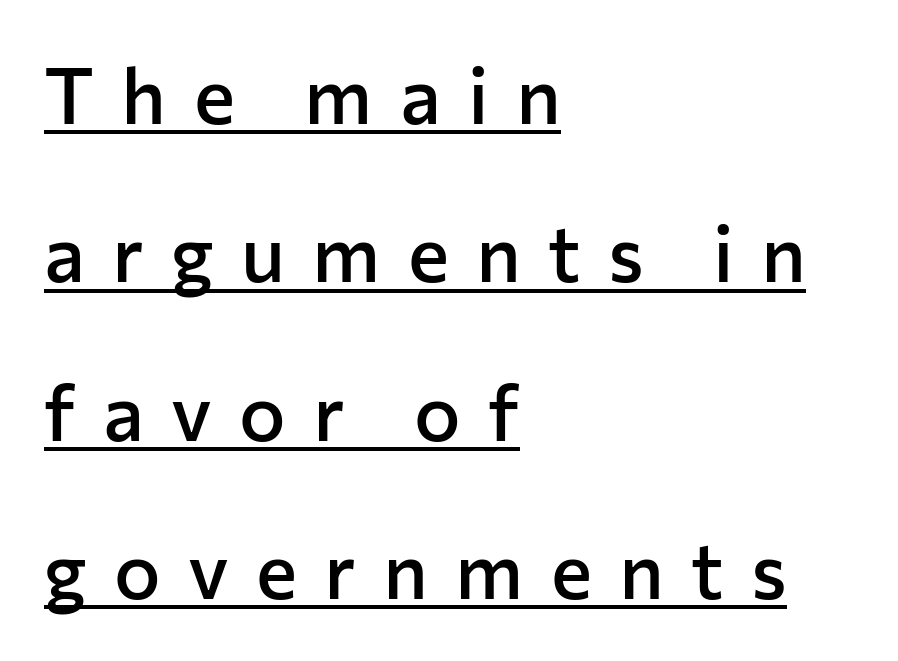
{"serif": "no", "italic": "no", "bold": "semi", "weight": "semibold", "width": "normal", "stroke_contrast": "low", "x_height": "medium", "monospaced": "no", "underline": "yes", "align": "left", "line_spacing": "loose", "line_spacing_ratio": 2.03, "letter_spacing": "wide", "letter_spacing_em": 0.35, "glyph_px": 78}
